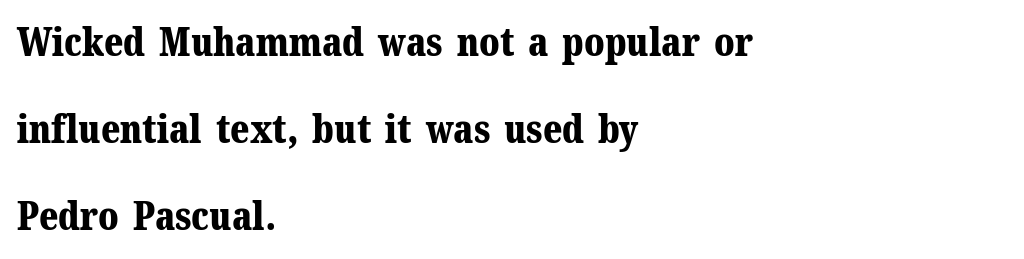
{"serif": "yes", "italic": "no", "bold": "yes", "weight": "bold", "width": "normal", "stroke_contrast": "medium", "x_height": "medium", "monospaced": "no", "underline": "no", "align": "left", "line_spacing": "loose", "line_spacing_ratio": 2.23, "letter_spacing": "normal", "letter_spacing_em": 0.0, "glyph_px": 39}
